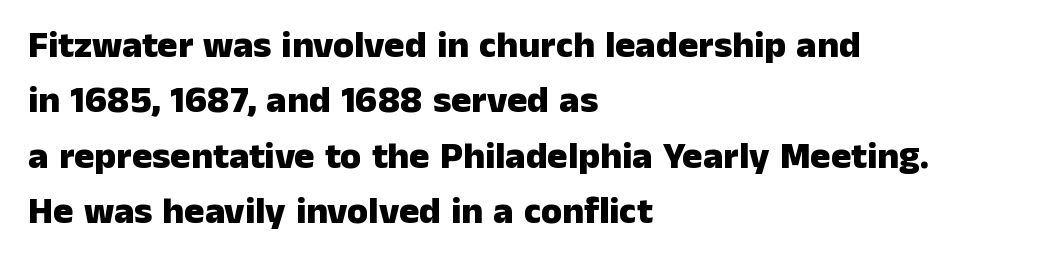
The image shows 38 px heavy sans-serif type, upright; set left-aligned, normal line spacing (1.46x), normal letter spacing, not underlined; low stroke contrast and a medium x-height.
